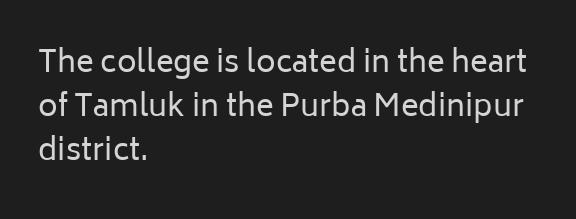
The image shows 30 px regular-weight sans-serif type, upright; set left-aligned, normal line spacing (1.47x), normal letter spacing, not underlined; low stroke contrast and a medium x-height.
